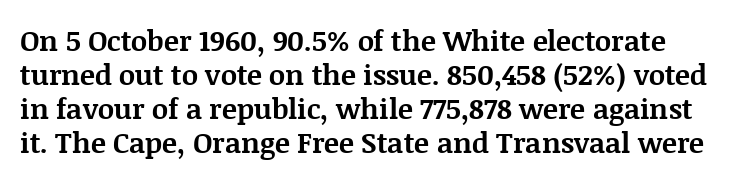
{"serif": "yes", "italic": "no", "bold": "yes", "weight": "bold", "width": "normal", "stroke_contrast": "medium", "x_height": "large", "monospaced": "no", "underline": "no", "line_spacing_ratio": 1.21, "letter_spacing": "normal", "letter_spacing_em": 0.0, "glyph_px": 28}
